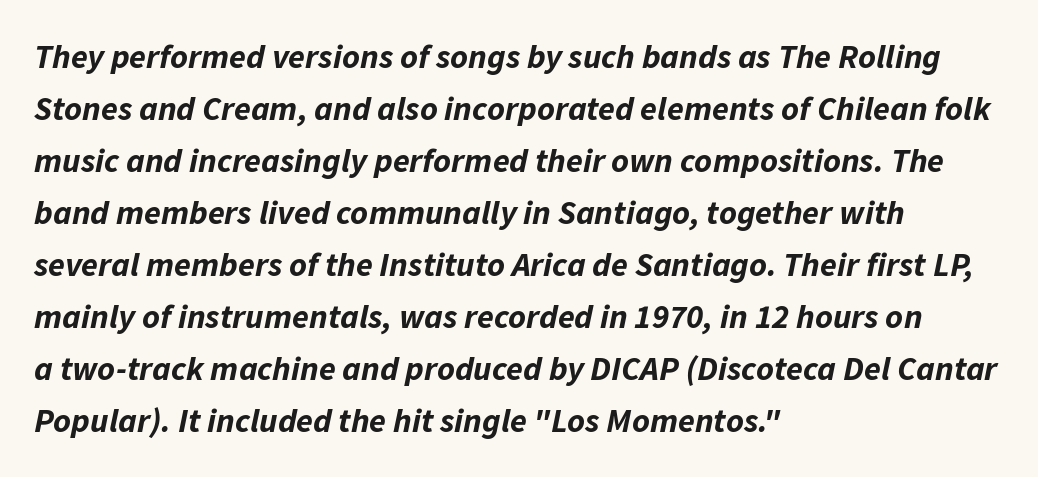
{"italic": "yes", "lean": "right", "slant_degrees": 11, "bold": "yes", "weight": "bold", "width": "normal", "stroke_contrast": "low", "x_height": "medium", "monospaced": "no", "underline": "no", "align": "left", "line_spacing": "normal", "line_spacing_ratio": 1.53, "letter_spacing": "normal", "letter_spacing_em": 0.0, "glyph_px": 34}
